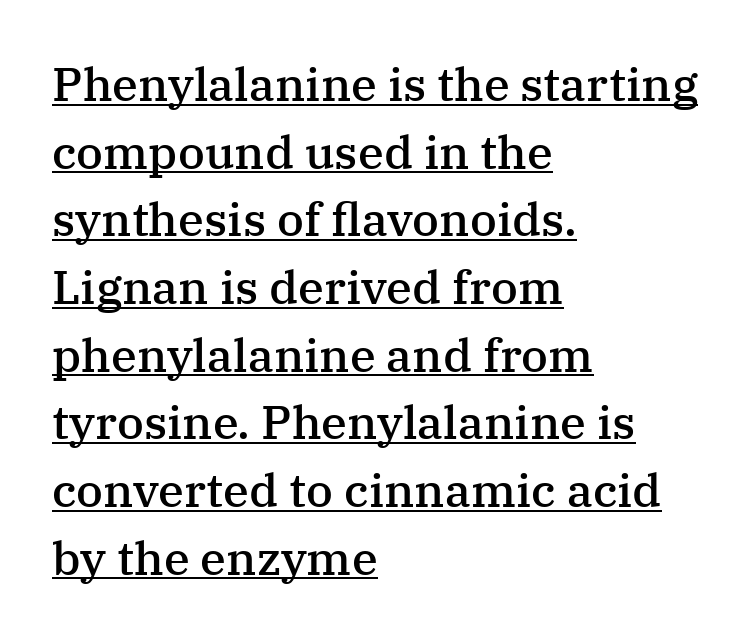
{"serif": "yes", "italic": "no", "bold": "semi", "weight": "semibold", "width": "normal", "stroke_contrast": "medium", "x_height": "medium", "monospaced": "no", "underline": "yes", "align": "left", "line_spacing": "normal", "line_spacing_ratio": 1.44, "letter_spacing": "normal", "letter_spacing_em": 0.0, "glyph_px": 47}
